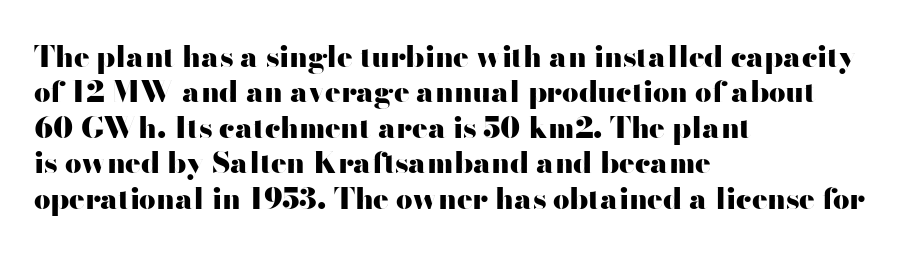
Is this a fixed-width face? No — the glyphs have proportional, varying widths. The passage is arranged the way most books set body copy — flush left. Each word holds together tightly as a unit, with standard inter-letter gaps. Is there any slant? The stems are plumb.
